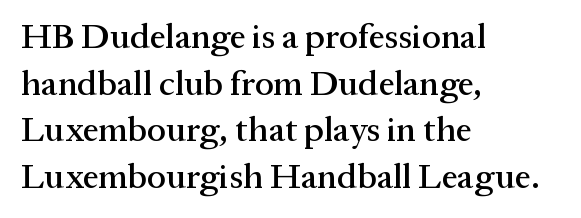
Type style note: has serifs. The rendering uses a moderate line-height, typical for paragraphs. The letters advance in unequal steps, a hallmark of proportional type. Quick note: underline off. Posture: vertical. This sample uses plain, unmodified letter spacing.
